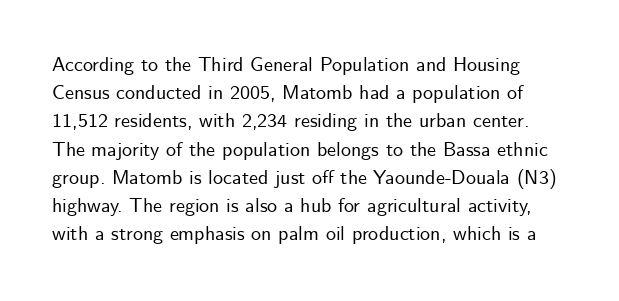
Does extra space separate the letters? No, they use regular spacing. Anything drawn beneath the words? Only blank space. Compared with typical paragraphs, the rows here are spaced about the same. The lettering stays uniformly vertical, giving the passage a roman look.
